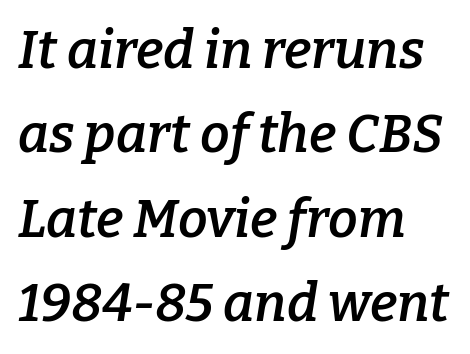
Q: Is the text bold? A: Semi-bold.
Q: Is the text italic (slanted)? A: Yes, it leans right by about 9 degrees.
Q: Is the typeface a serif or a sans-serif typeface? A: Serif.
Q: Is the text underlined? A: No.
Q: How is the paragraph aligned? A: Left-aligned.
Q: Is the spacing between letters normal or unusually wide? A: Normal.
Q: Is the spacing between lines tight, normal or loose? A: Normal.
Q: Width (condensed, normal, or wide)? A: Normal.
Q: Stroke contrast? A: Low.
Q: x-height? A: Medium.
Q: Monospaced? A: No.
